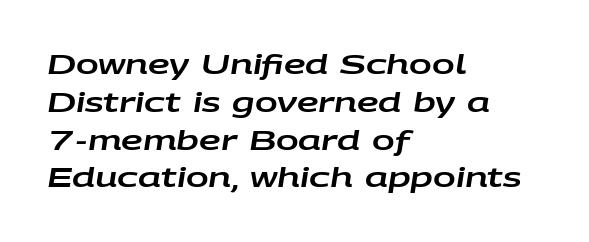
{"italic": "yes", "lean": "right", "slant_degrees": 9, "underline": "no", "align": "left", "line_spacing": "normal", "line_spacing_ratio": 1.4, "letter_spacing": "normal", "letter_spacing_em": 0.0, "glyph_px": 27}
